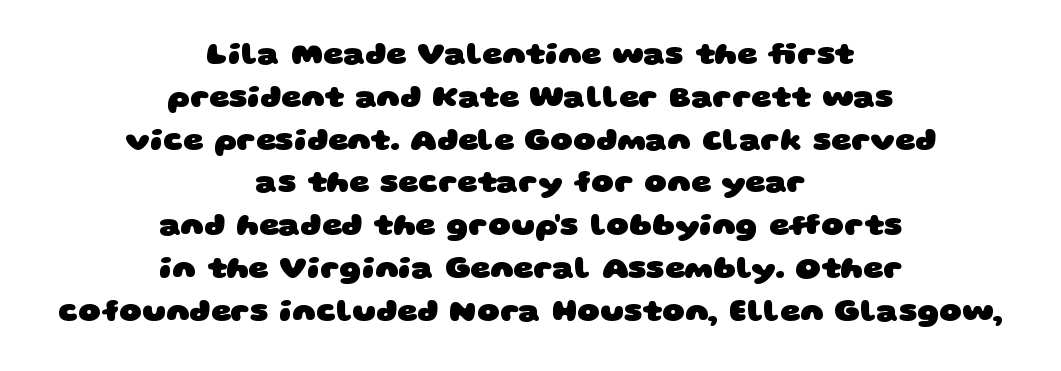
Q: Is the text bold? A: Yes.
Q: Is the typeface a serif or a sans-serif typeface? A: Sans-serif.
Q: Is the text underlined? A: No.
Q: How is the paragraph aligned? A: Centered.
Q: Is the spacing between letters normal or unusually wide? A: Normal.
Q: Is the spacing between lines tight, normal or loose? A: Normal.
Q: Width (condensed, normal, or wide)? A: Wide.
Q: Stroke contrast? A: Low.
Q: x-height? A: Large.
Q: Monospaced? A: No.
